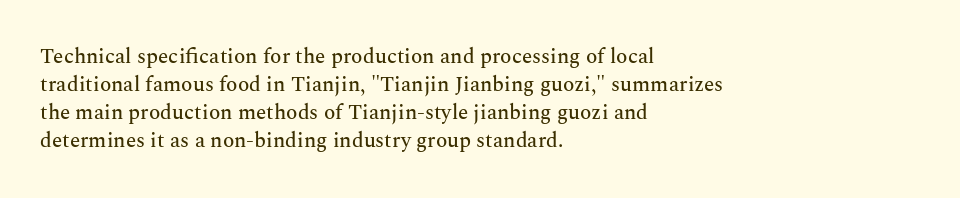
{"italic": "no", "underline": "no", "align": "left", "line_spacing": "normal", "line_spacing_ratio": 1.34, "letter_spacing": "normal", "letter_spacing_em": 0.0, "glyph_px": 21}
